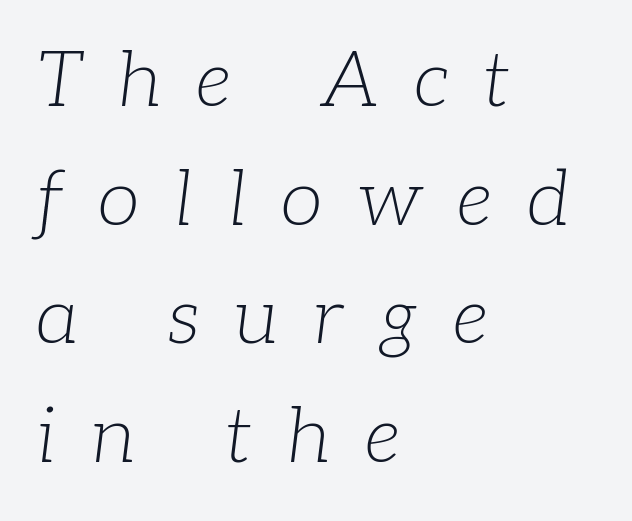
Stroke mass is kept to a normal reading level or below. A typesetter would call this proportional, since set widths differ per character. Small tapered or slab feet sit at the stroke ends, so this counts as serif. Students, observe: this is what conventionally led text looks like.
